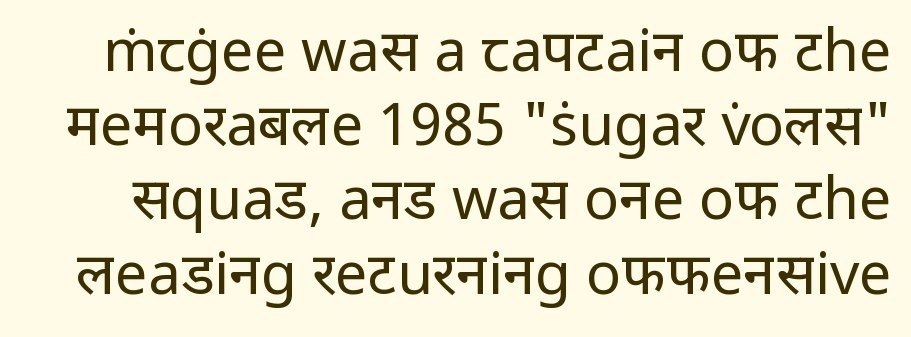
The image shows 58 px regular-weight sans-serif type, upright; set normal line spacing (1.28x), normal letter spacing, not underlined; low stroke contrast and a medium x-height.
